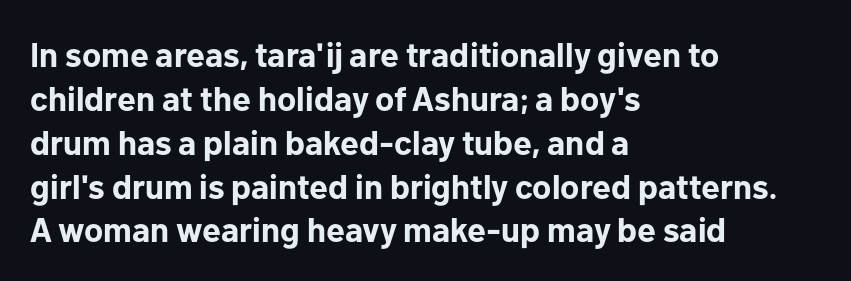
Q: Is the text bold? A: Yes.
Q: Is the text italic (slanted)? A: No, it is upright.
Q: Is the typeface a serif or a sans-serif typeface? A: Sans-serif.
Q: Is the text underlined? A: No.
Q: How is the paragraph aligned? A: Left-aligned.
Q: Is the spacing between letters normal or unusually wide? A: Normal.
Q: Is the spacing between lines tight, normal or loose? A: Normal.
Q: Width (condensed, normal, or wide)? A: Normal.
Q: Stroke contrast? A: Low.
Q: x-height? A: Medium.
Q: Monospaced? A: No.
